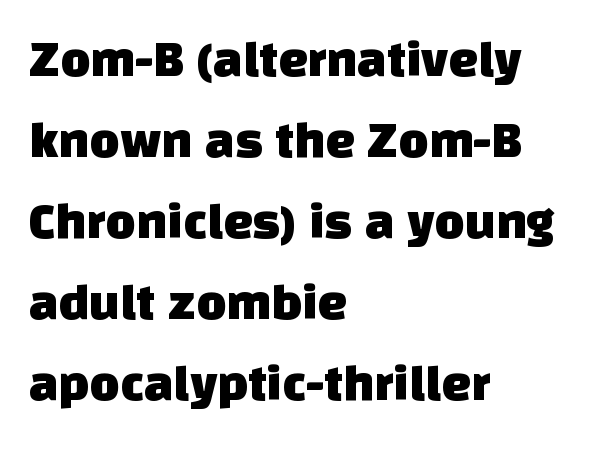
Q: Is the typeface a serif or a sans-serif typeface? A: Sans-serif.
Q: Is the text underlined? A: No.
Q: How is the paragraph aligned? A: Left-aligned.
Q: Is the spacing between letters normal or unusually wide? A: Normal.
Q: Is the spacing between lines tight, normal or loose? A: Normal.
Q: Width (condensed, normal, or wide)? A: Normal.
Q: Stroke contrast? A: Low.
Q: x-height? A: Large.
Q: Monospaced? A: No.
